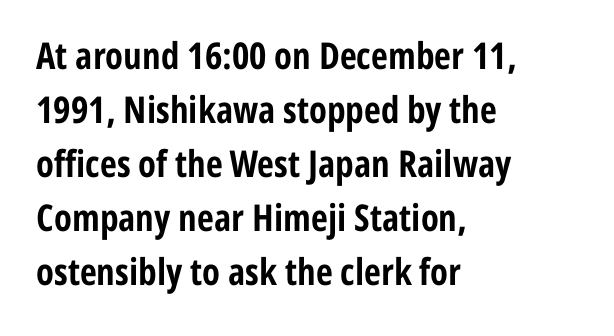
The image shows 37 px bold, condensed sans-serif type, upright; set left-aligned, normal line spacing (1.46x), normal letter spacing, not underlined; low stroke contrast and a medium x-height.
